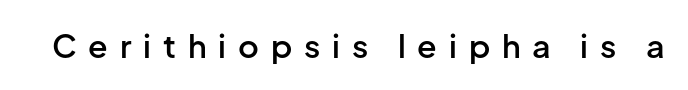
Q: Is the text bold? A: Semi-bold.
Q: Is the text italic (slanted)? A: No, it is upright.
Q: Is the typeface a serif or a sans-serif typeface? A: Sans-serif.
Q: Is the text underlined? A: No.
Q: Is the spacing between letters normal or unusually wide? A: Unusually wide.
Q: Width (condensed, normal, or wide)? A: Normal.
Q: Stroke contrast? A: Low.
Q: x-height? A: Medium.
Q: Monospaced? A: No.
